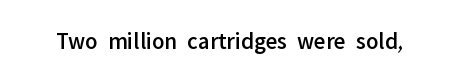
Q: Is the text italic (slanted)? A: No, it is upright.
Q: Is the text underlined? A: No.
Q: Is the spacing between letters normal or unusually wide? A: Normal.
